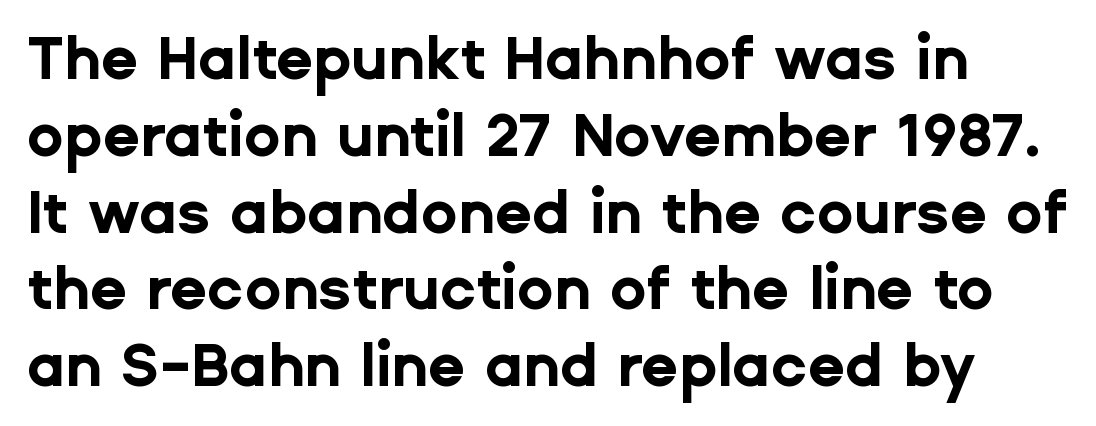
The image shows 60 px bold sans-serif type, upright; set normal line spacing (1.28x), normal letter spacing, not underlined; low stroke contrast and a medium x-height.
